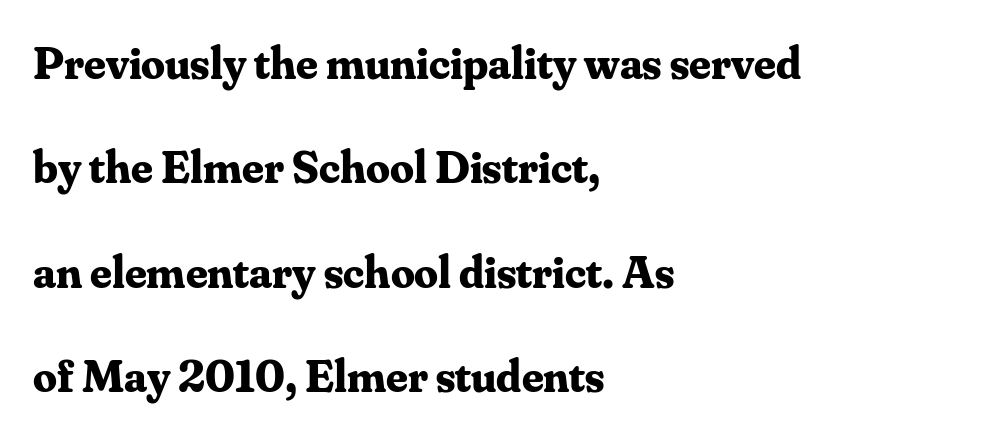
The image shows 47 px bold serif type, upright; set left-aligned, loose line spacing (2.22x), normal letter spacing, not underlined; medium stroke contrast and a small x-height.
